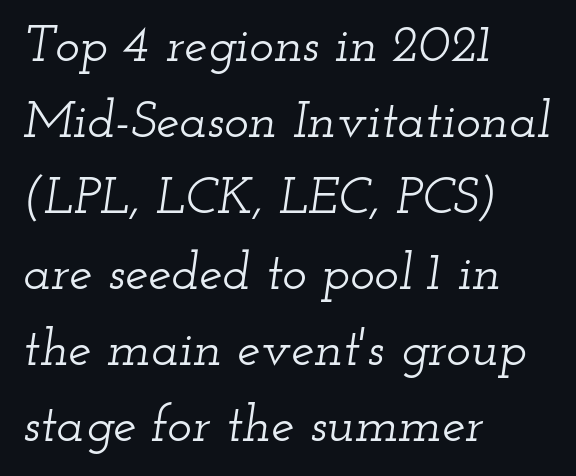
Q: Is the text italic (slanted)? A: Yes, it leans right by about 12 degrees.
Q: Is the typeface a serif or a sans-serif typeface? A: Serif.
Q: Is the text underlined? A: No.
Q: How is the paragraph aligned? A: Left-aligned.
Q: Is the spacing between letters normal or unusually wide? A: Normal.
Q: Is the spacing between lines tight, normal or loose? A: Normal.
Q: Width (condensed, normal, or wide)? A: Wide.
Q: Stroke contrast? A: Low.
Q: x-height? A: Small.
Q: Monospaced? A: No.
